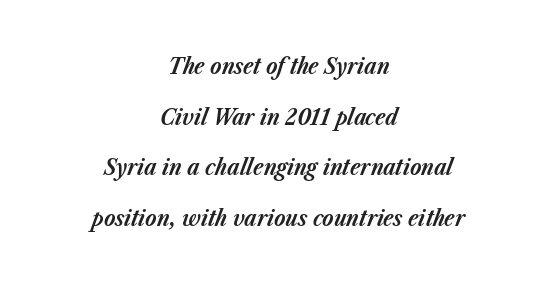
Plain, unruled lines of type. Is the type bold? Yes — the strokes are clearly thick and heavy. These lines keep a tight, regular rhythm from letter to letter. The letters are slanted; this is an italic face. The space between consecutive lines is lavish.
